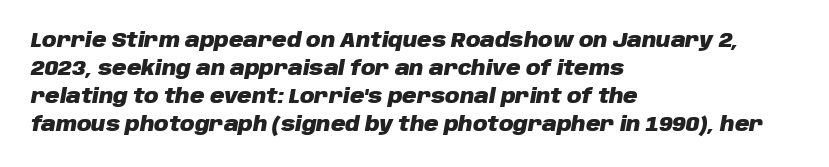
The specimen reads as italic at a glance. As a designer I'd log this as weight 700, bold. Tracking value appears to be zero — textbook default spacing. Line spacing here is normal. Typeset ragged right — the left edge is the straight one.
